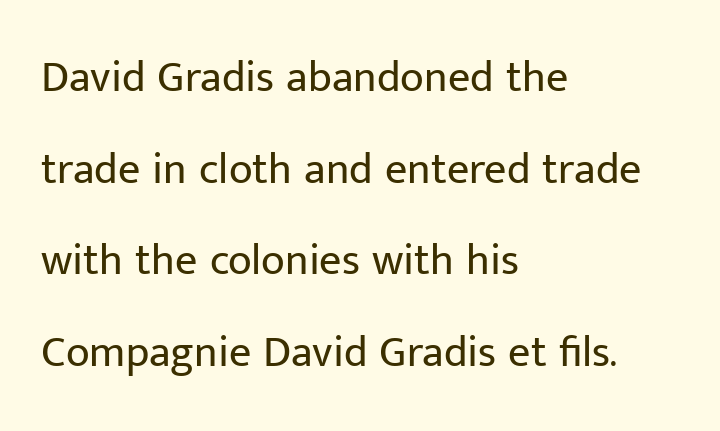
The image shows 44 px regular-weight sans-serif type, upright; set left-aligned, loose line spacing (2.08x), normal letter spacing, not underlined; low stroke contrast and a medium x-height.
